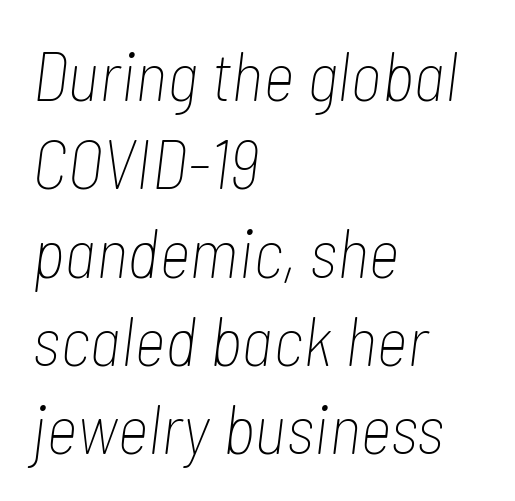
The image shows 69 px thin, condensed type, italic (leaning right); set left-aligned, normal line spacing (1.28x), normal letter spacing, not underlined; low stroke contrast and a medium x-height.
